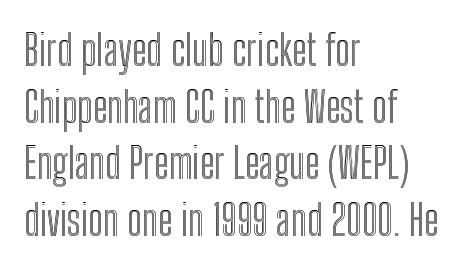
{"italic": "no", "width": "condensed", "x_height": "medium", "monospaced": "no", "underline": "no", "align": "left", "line_spacing": "normal", "line_spacing_ratio": 1.35, "letter_spacing": "normal", "letter_spacing_em": 0.0, "glyph_px": 42}
